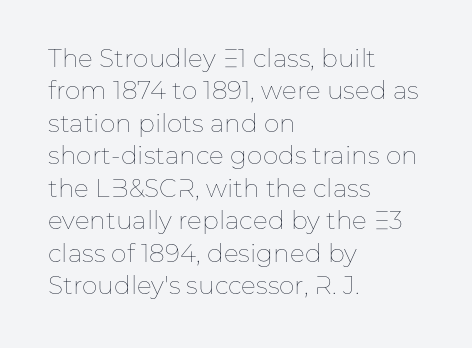
{"italic": "no", "bold": "no", "underline": "no", "align": "left", "line_spacing": "normal", "line_spacing_ratio": 1.3, "letter_spacing": "normal", "letter_spacing_em": 0.0, "glyph_px": 25}
